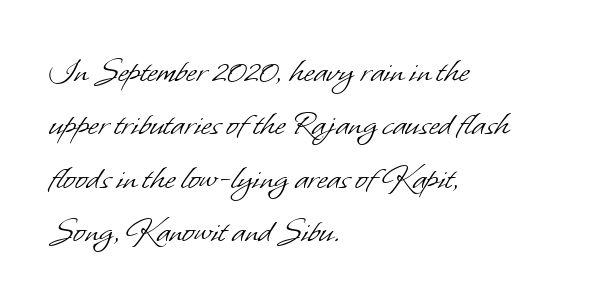
Each row of text sits above clean, open space. All the whitespace from short lines collects on the right. Does extra space separate the letters? No, they use regular spacing. Note the varied advance widths — an 'i' is clearly narrower than an 'm'.
